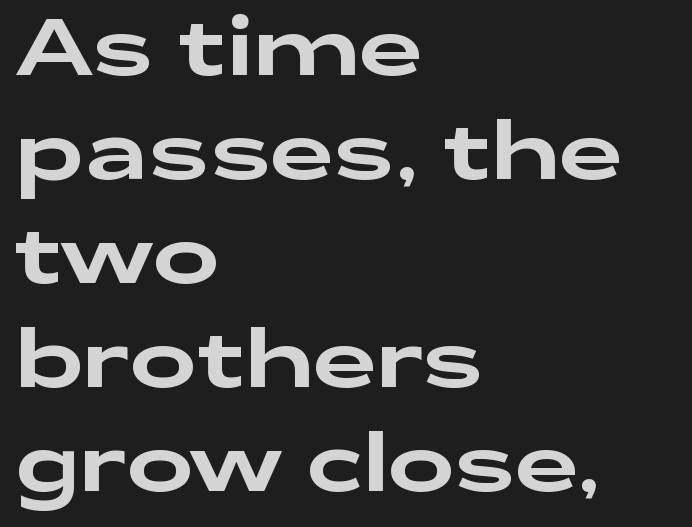
Rows of type keep a routine distance in the vertical direction. Honestly, there is no underline to notice here at all. The lettering stays uniformly vertical, giving the passage a roman look. Glyph-to-glyph distance matches everyday printed text. Check where the strokes stop: nothing finishes them off — pure sans.
